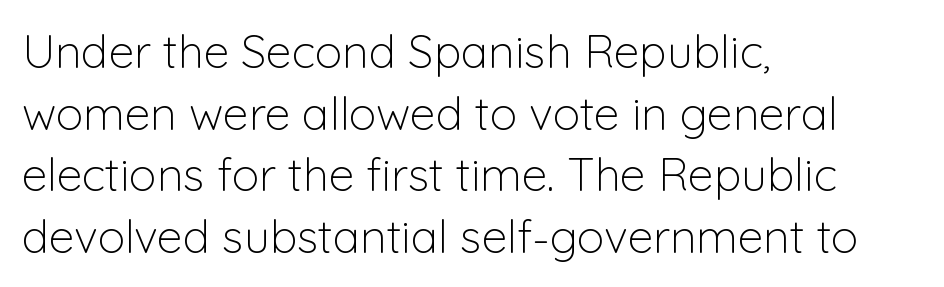
{"serif": "no", "italic": "no", "bold": "no", "weight": "light", "width": "normal", "stroke_contrast": "low", "x_height": "medium", "monospaced": "no", "underline": "no", "align": "left", "line_spacing": "normal", "line_spacing_ratio": 1.34, "letter_spacing": "normal", "letter_spacing_em": 0.0, "glyph_px": 46}
